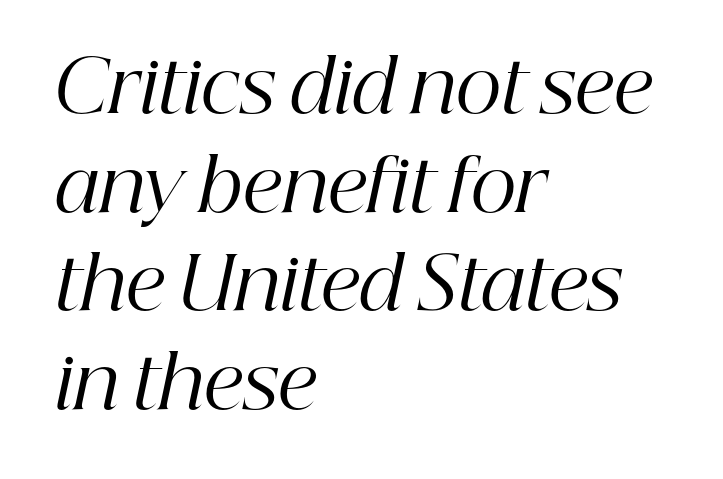
Yep, that's italic — everything's leaning. A clean baseline with only descenders dipping below it. The face used here is proportionally spaced, like ordinary book or web type. Each new line begins a customary step beneath the previous one. Yep, those are serifs on the letters.
